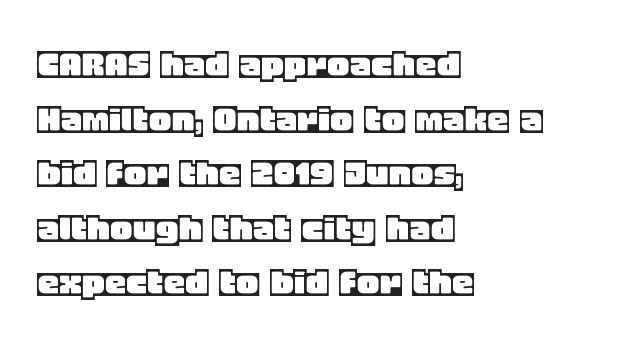
Q: Is the text italic (slanted)? A: No, it is upright.
Q: Is the text underlined? A: No.
Q: How is the paragraph aligned? A: Left-aligned.
Q: Is the spacing between letters normal or unusually wide? A: Normal.
Q: Is the spacing between lines tight, normal or loose? A: Normal.
Q: Width (condensed, normal, or wide)? A: Normal.
Q: x-height? A: Large.
Q: Monospaced? A: No.
